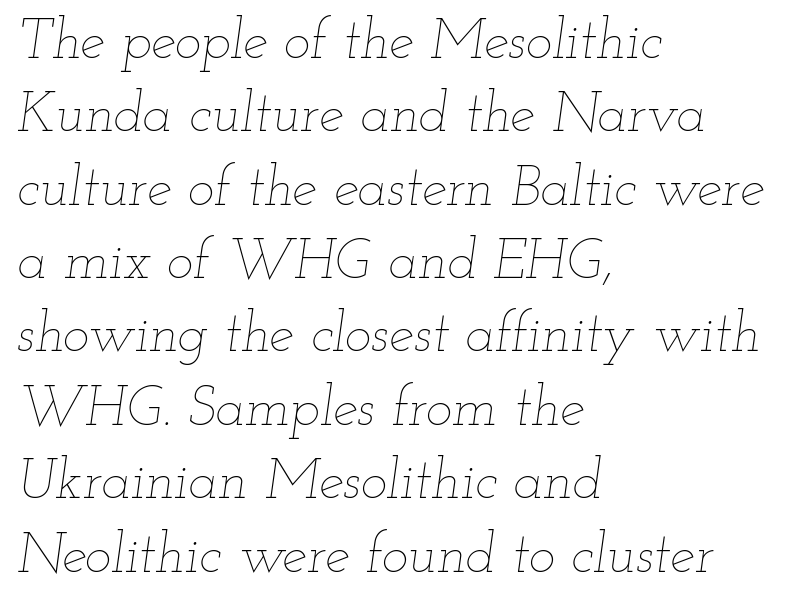
Q: Is the text bold? A: No.
Q: Is the text italic (slanted)? A: Yes, it leans right by about 12 degrees.
Q: Is the text underlined? A: No.
Q: How is the paragraph aligned? A: Left-aligned.
Q: Is the spacing between letters normal or unusually wide? A: Normal.
Q: Is the spacing between lines tight, normal or loose? A: Normal.
Q: Width (condensed, normal, or wide)? A: Wide.
Q: Stroke contrast? A: Low.
Q: x-height? A: Small.
Q: Monospaced? A: No.
